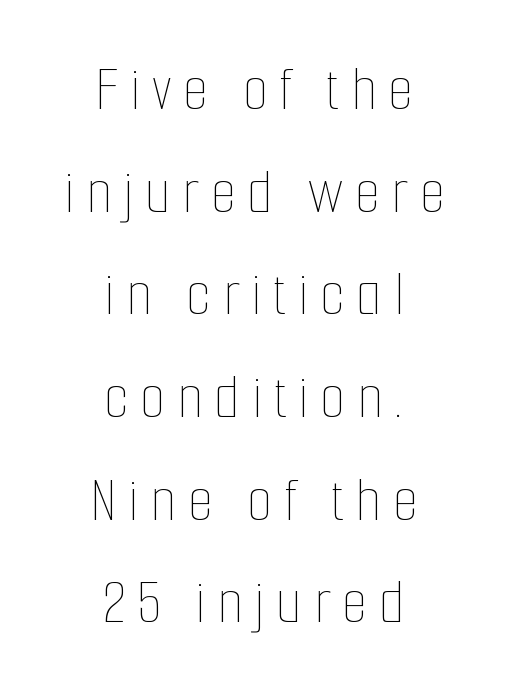
Typeset on center — no edge is straight. The face used here is proportionally spaced, like ordinary book or web type. Evenly set lines give the paragraph a standard silhouette. Is the stroke heavy? The answer is a plain regular-or-lighter. The gap between lines stays unmarked.
